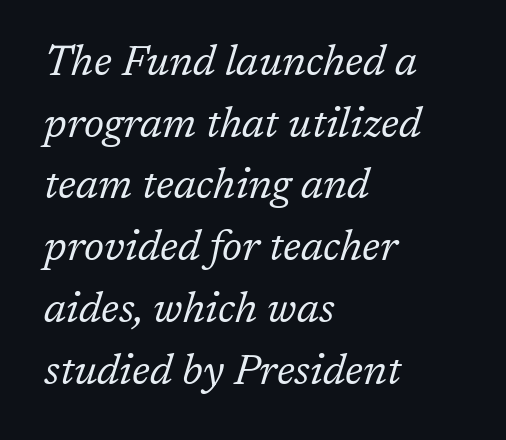
Q: Is the text bold? A: No.
Q: Is the text italic (slanted)? A: Yes, it leans right by about 17 degrees.
Q: Is the typeface a serif or a sans-serif typeface? A: Serif.
Q: Is the text underlined? A: No.
Q: How is the paragraph aligned? A: Left-aligned.
Q: Is the spacing between letters normal or unusually wide? A: Normal.
Q: Is the spacing between lines tight, normal or loose? A: Normal.
Q: Width (condensed, normal, or wide)? A: Normal.
Q: Stroke contrast? A: Low.
Q: x-height? A: Medium.
Q: Monospaced? A: No.
